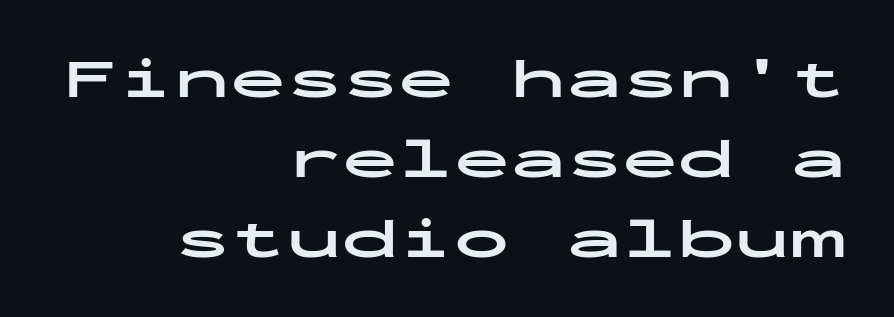
Nope, not italic — everything's standing straight. Monospaced: the letters line up in strict vertical columns. Regarding leading, the lines here are spaced in the standard way. This rendering leaves character spacing at its baseline value.
